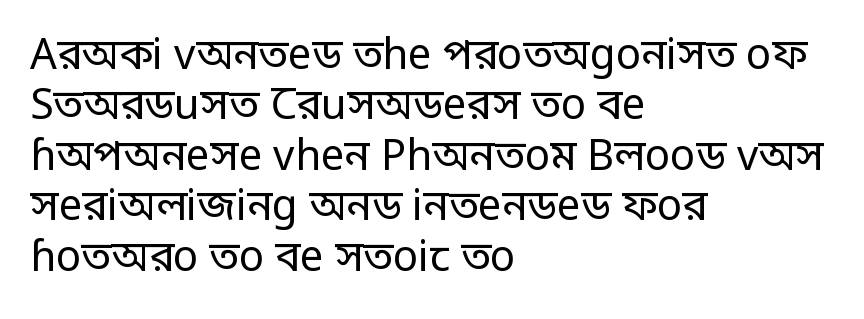
{"serif": "no", "italic": "no", "bold": "no", "weight": "regular", "width": "condensed", "stroke_contrast": "low", "monospaced": "no", "underline": "no", "align": "left", "line_spacing_ratio": 1.2, "letter_spacing": "normal", "letter_spacing_em": 0.0, "glyph_px": 42}
